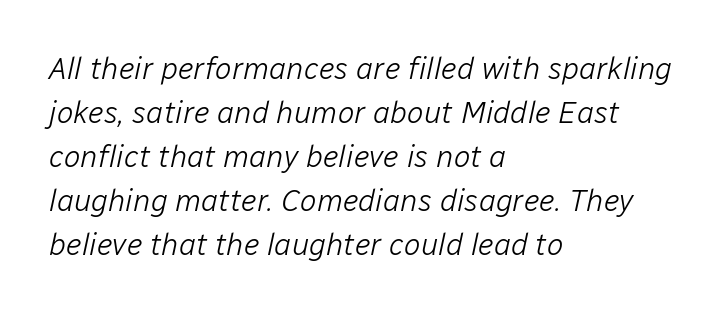
The image shows 31 px light type, italic (leaning right); set left-aligned, normal line spacing (1.42x), normal letter spacing, not underlined; low stroke contrast and a medium x-height.
